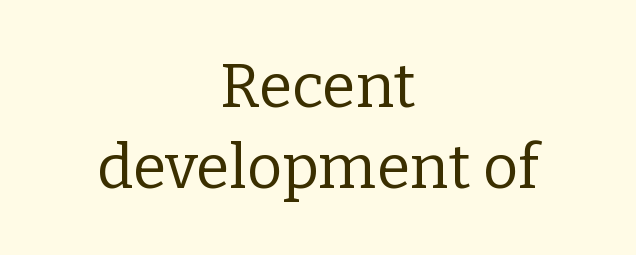
{"serif": "yes", "italic": "no", "bold": "no", "weight": "regular", "width": "normal", "stroke_contrast": "low", "x_height": "medium", "monospaced": "no", "underline": "no", "align": "center", "line_spacing": "normal", "line_spacing_ratio": 1.33, "letter_spacing": "normal", "letter_spacing_em": 0.0, "glyph_px": 61}
